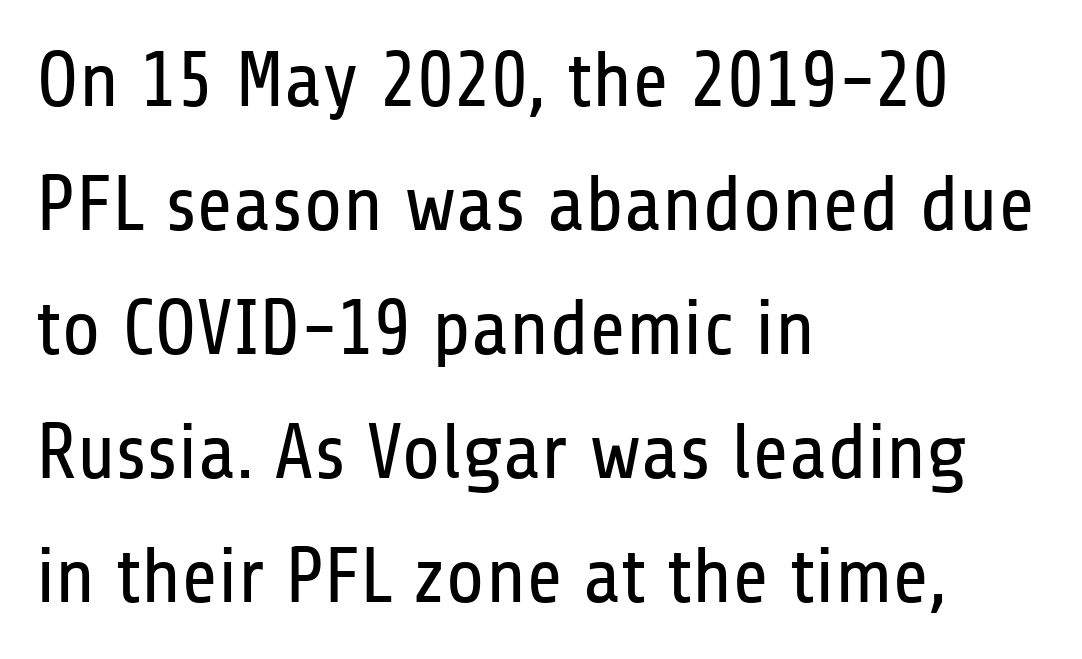
The image shows 79 px regular-weight, condensed sans-serif type, upright; set left-aligned, normal line spacing (1.57x), normal letter spacing, not underlined; low stroke contrast and a medium x-height.
